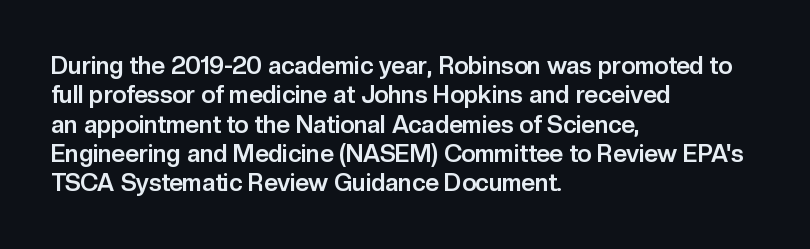
The image shows 24 px bold type, upright; set left-aligned, line spacing 1.22x, normal letter spacing, not underlined.
